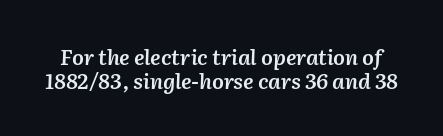
Q: Is the text bold? A: Semi-bold.
Q: Is the text italic (slanted)? A: Yes, it leans right by about 2 degrees.
Q: Is the text underlined? A: No.
Q: Is the spacing between letters normal or unusually wide? A: Normal.
Q: Is the spacing between lines tight, normal or loose? A: Tight.
